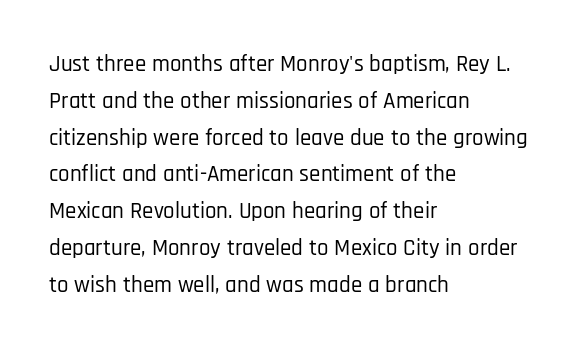
Every character sits straight up, as roman type does. Where is the straight margin? On the left. The rendering uses a moderate line-height, typical for paragraphs. Just letters on the line, the space beneath them empty. Compared with typical body copy, the letter spacing here is the same.
